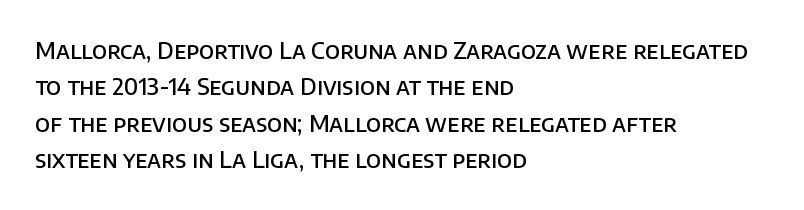
{"italic": "no", "bold": "semi", "underline": "no", "align": "left", "line_spacing": "normal", "line_spacing_ratio": 1.58, "letter_spacing": "normal", "letter_spacing_em": 0.0, "glyph_px": 23}
